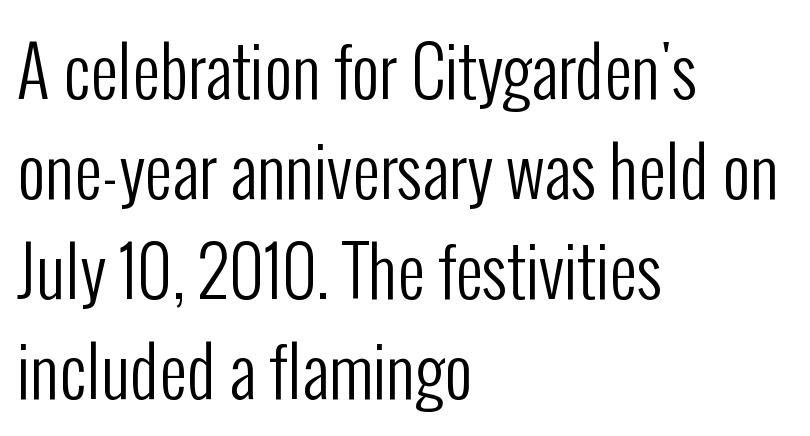
The designer left line spacing at the default. You could call the tracking neutral — neither tight nor loose. Designer's note — italics off, roman on. One-word summary of the alignment: left. These lines are rendered in a variable-pitch font. Ink coverage per letter is moderate at most.
